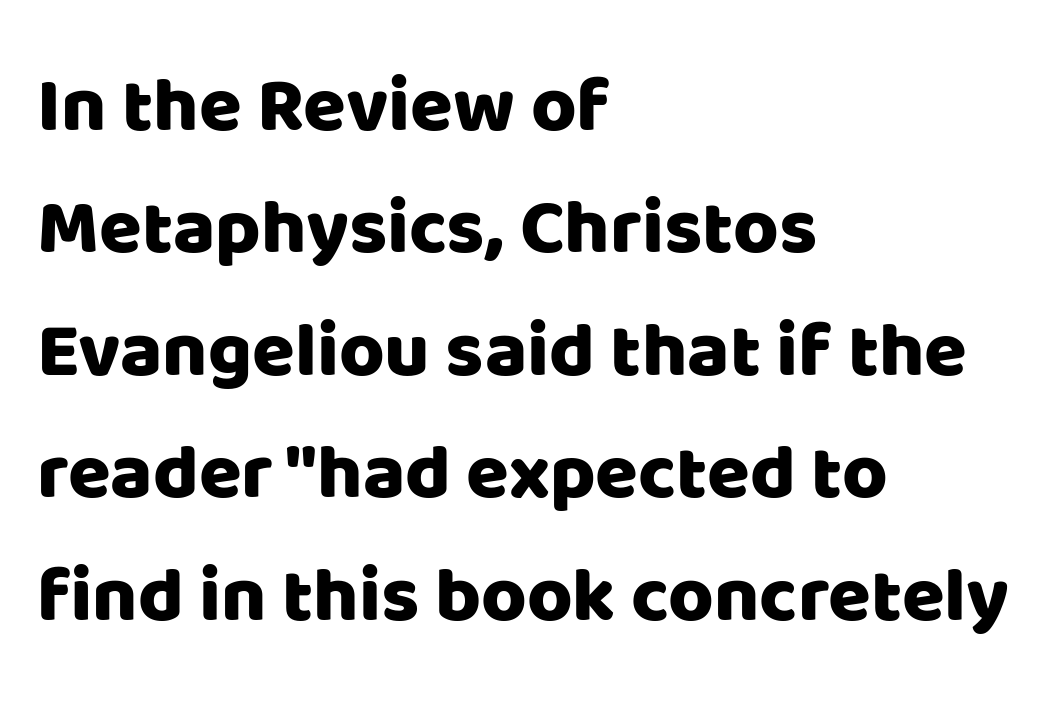
{"serif": "no", "italic": "no", "width": "normal", "stroke_contrast": "low", "x_height": "large", "monospaced": "no", "underline": "no", "align": "left", "line_spacing": "normal", "line_spacing_ratio": 1.57, "letter_spacing": "normal", "letter_spacing_em": 0.0, "glyph_px": 78}
